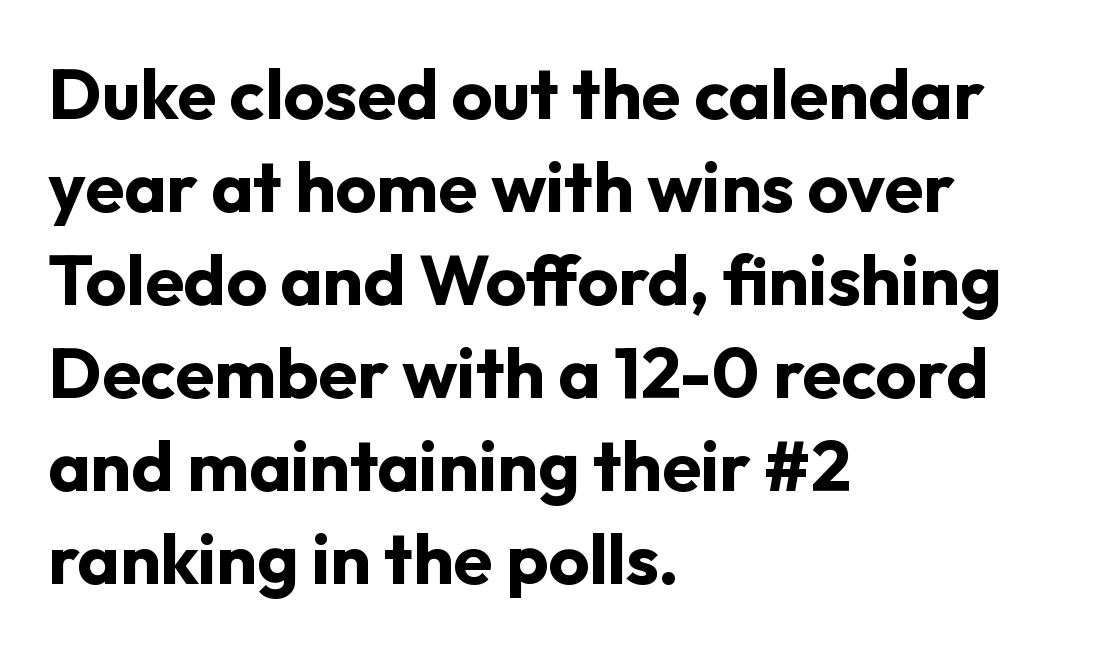
Q: Is the text bold? A: Yes.
Q: Is the text italic (slanted)? A: No, it is upright.
Q: Is the typeface a serif or a sans-serif typeface? A: Sans-serif.
Q: Is the text underlined? A: No.
Q: How is the paragraph aligned? A: Left-aligned.
Q: Is the spacing between letters normal or unusually wide? A: Normal.
Q: Is the spacing between lines tight, normal or loose? A: Normal.
Q: Width (condensed, normal, or wide)? A: Normal.
Q: Stroke contrast? A: Low.
Q: x-height? A: Medium.
Q: Monospaced? A: No.
